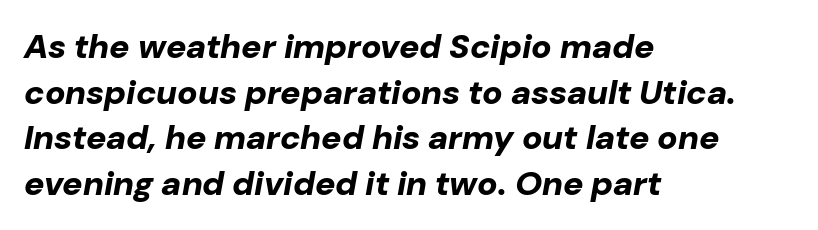
The image shows 34 px bold type, italic (leaning right); set left-aligned, normal line spacing (1.34x), normal letter spacing, not underlined; low stroke contrast and a medium x-height.
